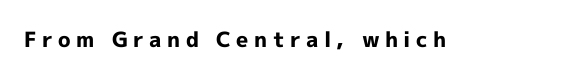
Q: Is the text bold? A: Yes.
Q: Is the text italic (slanted)? A: No, it is upright.
Q: Is the text underlined? A: No.
Q: Is the spacing between letters normal or unusually wide? A: Unusually wide.
